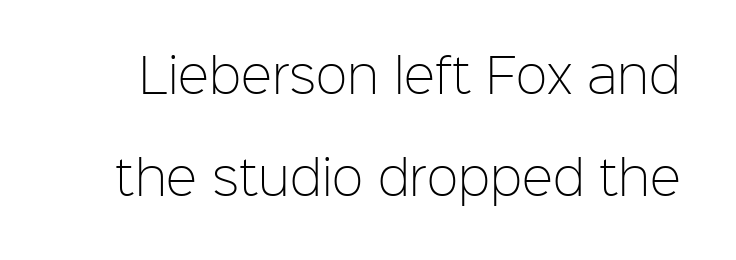
The image shows 47 px light sans-serif type, upright; set loose line spacing (2.17x), normal letter spacing, not underlined; low stroke contrast and a medium x-height.
